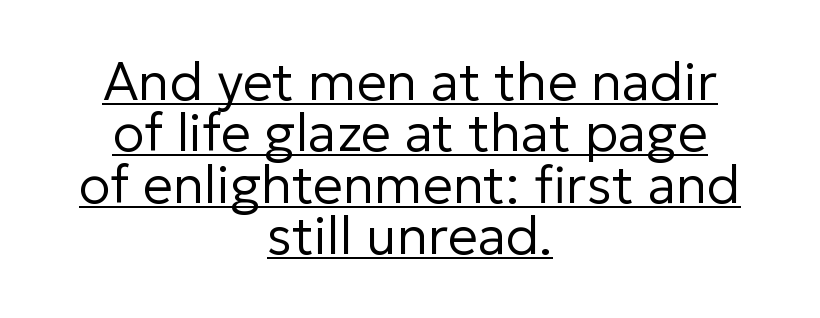
Q: Is the text bold? A: No.
Q: Is the text italic (slanted)? A: No, it is upright.
Q: Is the typeface a serif or a sans-serif typeface? A: Sans-serif.
Q: Is the text underlined? A: Yes.
Q: How is the paragraph aligned? A: Centered.
Q: Is the spacing between letters normal or unusually wide? A: Normal.
Q: Is the spacing between lines tight, normal or loose? A: Tight.
Q: Width (condensed, normal, or wide)? A: Normal.
Q: Stroke contrast? A: Low.
Q: x-height? A: Medium.
Q: Monospaced? A: No.
